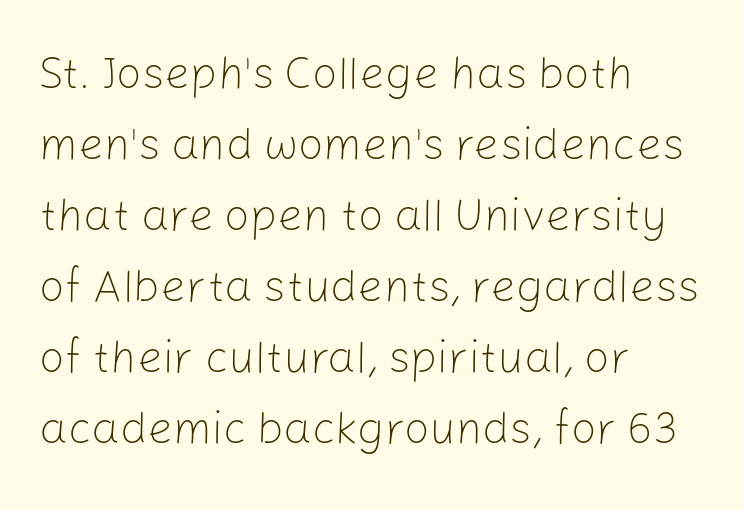
Serif or sans? Sans — the stroke terminals are bare. Honestly, the letter spacing is just normal — you wouldn't notice it. Character widths vary here, with narrow letters taking less room than wide ones. Nobody drew a line under any word here. The passage shown is not bold in any degree.
